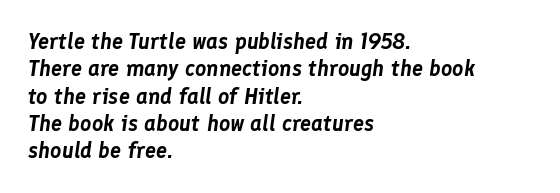
{"italic": "yes", "lean": "right", "slant_degrees": 8, "underline": "no", "align": "left", "line_spacing_ratio": 1.24, "letter_spacing": "normal", "letter_spacing_em": 0.0, "glyph_px": 22}
